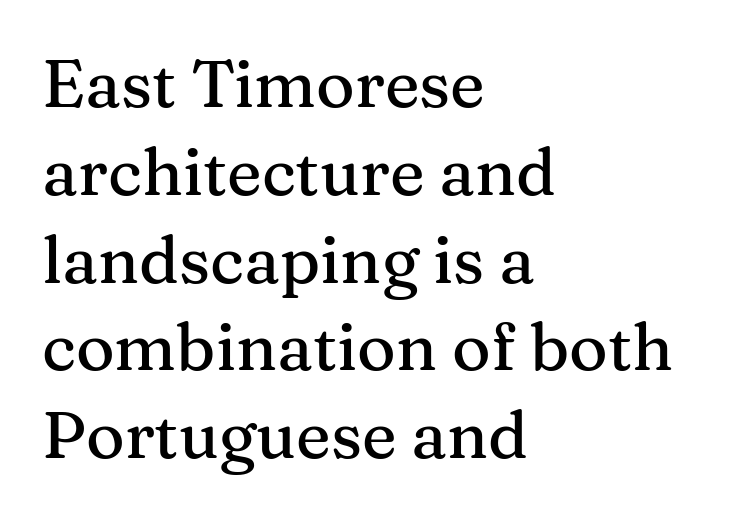
The image shows 66 px serif type, upright; set left-aligned, normal line spacing (1.33x), normal letter spacing, not underlined; medium stroke contrast and a medium x-height.
